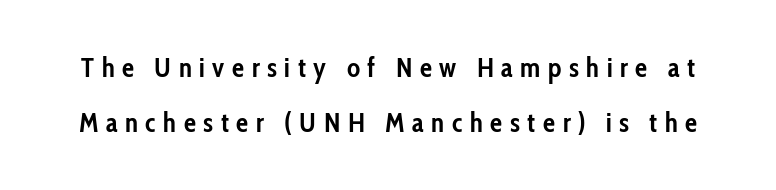
The image shows 27 px bold type, upright; set loose line spacing (2.04x), unusually wide letter spacing (+0.28 em), not underlined.
